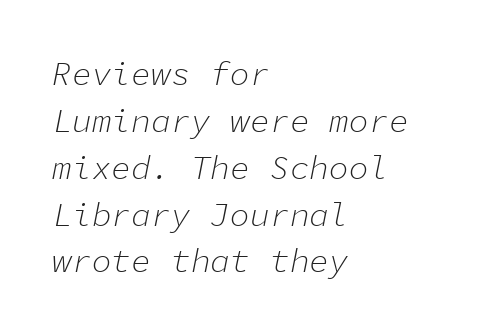
Q: Is the text bold? A: No.
Q: Is the text italic (slanted)? A: Yes, it leans right by about 11 degrees.
Q: Is the text underlined? A: No.
Q: How is the paragraph aligned? A: Left-aligned.
Q: Is the spacing between letters normal or unusually wide? A: Normal.
Q: Is the spacing between lines tight, normal or loose? A: Normal.
Q: Width (condensed, normal, or wide)? A: Normal.
Q: Stroke contrast? A: Low.
Q: x-height? A: Medium.
Q: Monospaced? A: Yes.
